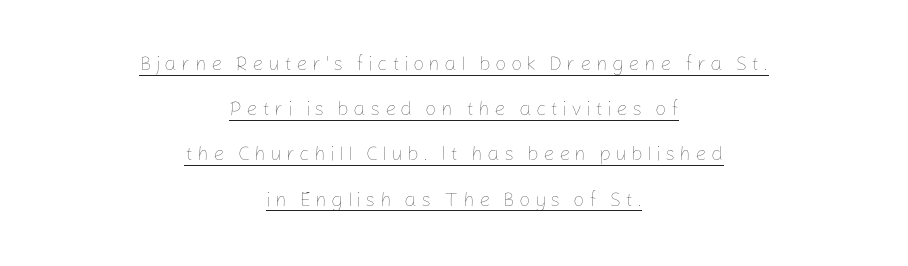
Q: Is the text bold? A: No.
Q: Is the text italic (slanted)? A: No, it is upright.
Q: Is the text underlined? A: Yes.
Q: How is the paragraph aligned? A: Centered.
Q: Is the spacing between letters normal or unusually wide? A: Unusually wide.
Q: Is the spacing between lines tight, normal or loose? A: Loose.
